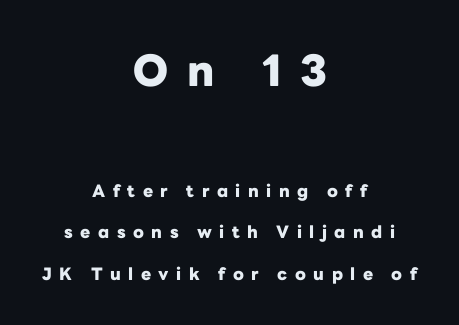
Q: Is the text bold? A: Yes.
Q: Is the text italic (slanted)? A: No, it is upright.
Q: Is the typeface a serif or a sans-serif typeface? A: Sans-serif.
Q: Is the text underlined? A: No.
Q: How is the paragraph aligned? A: Centered.
Q: Is the spacing between letters normal or unusually wide? A: Unusually wide.
Q: Is the spacing between lines tight, normal or loose? A: Loose.
Q: Which block of text is set in a larger size, the first (top) or the second (bottom)? A: The first (top) one.
Q: Width (condensed, normal, or wide)? A: Normal.
Q: Stroke contrast? A: Low.
Q: x-height? A: Medium.
Q: Monospaced? A: No.
